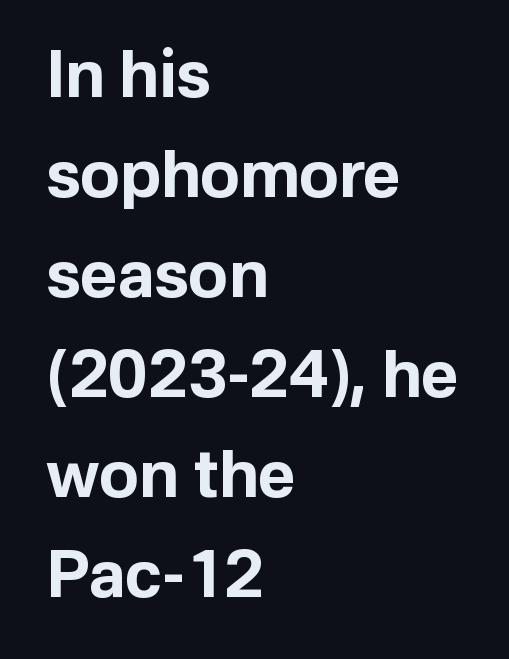
The image shows 65 px bold sans-serif type, upright; set left-aligned, normal line spacing (1.54x), normal letter spacing, not underlined; low stroke contrast and a medium x-height.
